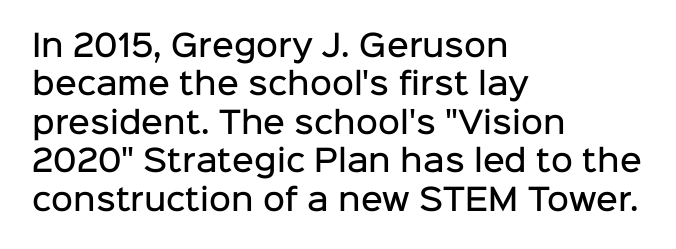
Layout note: lines flush left. Posture: straight, roman, zero tilt. Notice how descenders clear the ascenders below comfortably — that's standard leading. Regarding serifs, this sample does without them.
